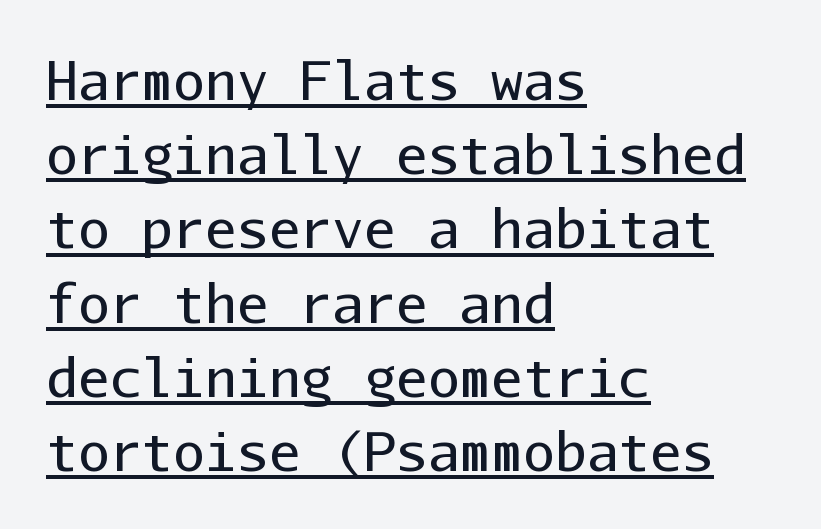
{"serif": "no", "italic": "no", "bold": "no", "weight": "regular", "width": "normal", "stroke_contrast": "low", "x_height": "medium", "monospaced": "yes", "underline": "yes", "align": "left", "line_spacing": "normal", "line_spacing_ratio": 1.4, "letter_spacing": "normal", "letter_spacing_em": 0.0, "glyph_px": 53}
